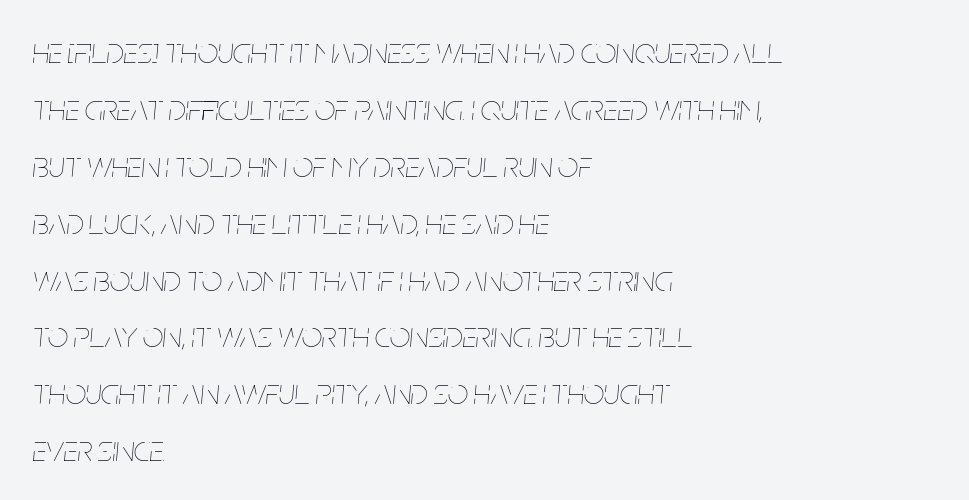
The image shows 36 px thin, condensed type, italic (leaning right); set left-aligned, normal line spacing (1.58x), normal letter spacing, not underlined; low stroke contrast and a large x-height.
